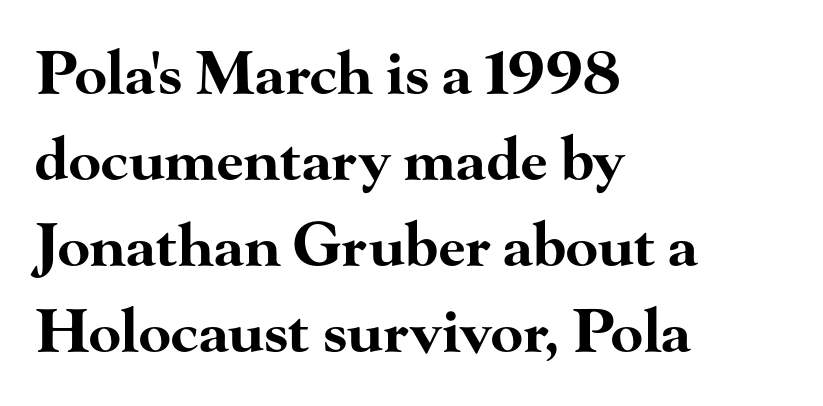
The image shows 59 px bold, wide serif type, upright; set left-aligned, normal line spacing (1.46x), normal letter spacing, not underlined; high stroke contrast and a small x-height.
